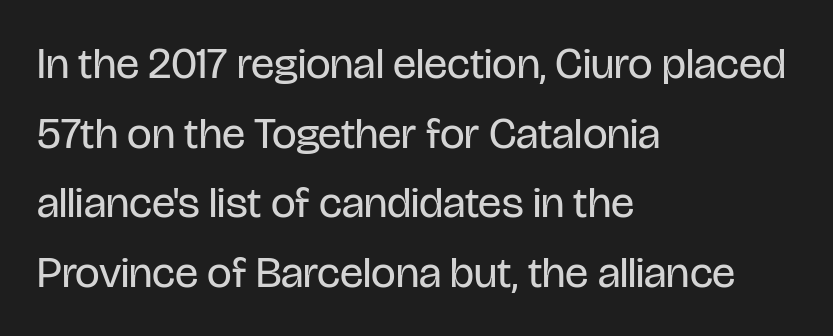
You could not count columns in this text — the font is proportionally spaced. Horizontal alignment here is leftward, the default for most running prose. The space directly below the letters is spotless. There is no visible air inserted between adjacent glyphs. Whoever set this chose a conventional vertical rhythm. Stroke thickness stays within the range of a standard reading face or lighter.
